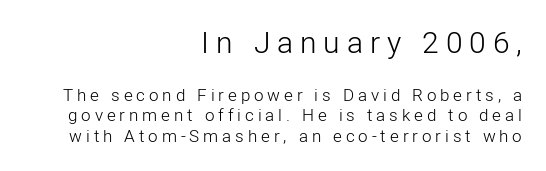
Q: Is the text bold? A: No.
Q: Is the text italic (slanted)? A: No, it is upright.
Q: Is the typeface a serif or a sans-serif typeface? A: Sans-serif.
Q: Is the text underlined? A: No.
Q: How is the paragraph aligned? A: Right-aligned.
Q: Is the spacing between letters normal or unusually wide? A: Unusually wide.
Q: Which block of text is set in a larger size, the first (top) or the second (bottom)? A: The first (top) one.
Q: Width (condensed, normal, or wide)? A: Normal.
Q: Stroke contrast? A: Low.
Q: x-height? A: Medium.
Q: Monospaced? A: No.
